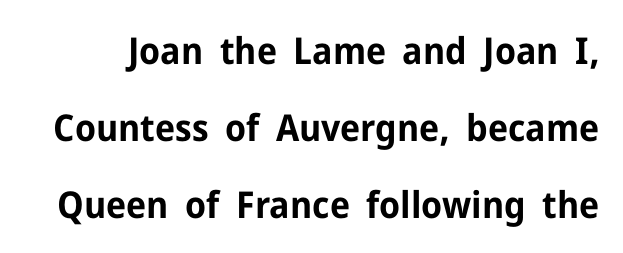
Q: Is the text bold? A: Yes.
Q: Is the text italic (slanted)? A: No, it is upright.
Q: Is the typeface a serif or a sans-serif typeface? A: Sans-serif.
Q: Is the text underlined? A: No.
Q: Is the spacing between letters normal or unusually wide? A: Normal.
Q: Is the spacing between lines tight, normal or loose? A: Loose.
Q: Width (condensed, normal, or wide)? A: Normal.
Q: Stroke contrast? A: Low.
Q: x-height? A: Medium.
Q: Monospaced? A: No.
